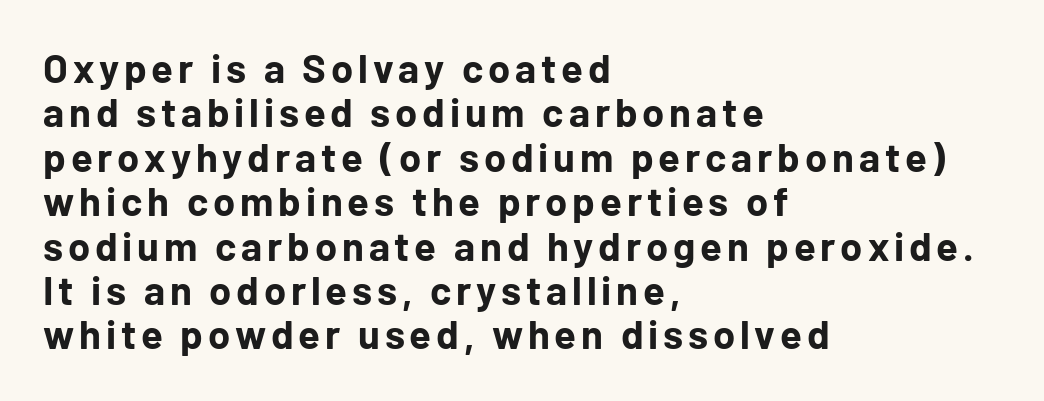
{"serif": "no", "italic": "no", "bold": "yes", "weight": "bold", "width": "normal", "stroke_contrast": "low", "x_height": "medium", "monospaced": "no", "underline": "no", "align": "left", "line_spacing": "tight", "line_spacing_ratio": 1.11, "glyph_px": 40}
